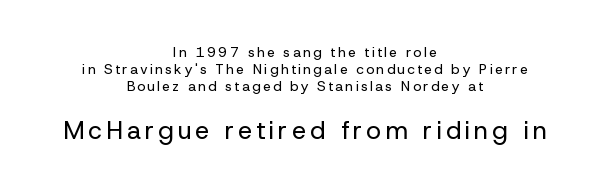
The image shows 25 px text type, upright; set centered, line spacing 1.21x, not underlined; the second (bottom) block is 1.79x larger.
